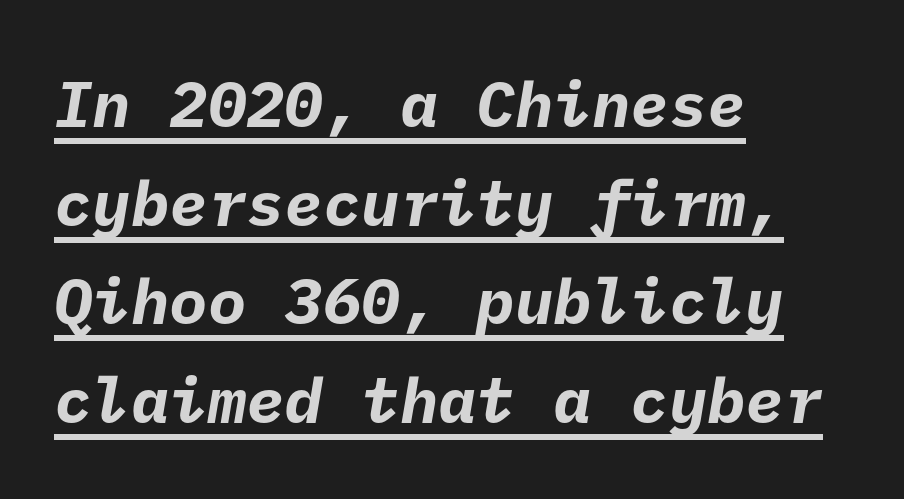
Q: Is the text bold? A: Yes.
Q: Is the typeface a serif or a sans-serif typeface? A: Sans-serif.
Q: Is the text underlined? A: Yes.
Q: How is the paragraph aligned? A: Left-aligned.
Q: Is the spacing between letters normal or unusually wide? A: Normal.
Q: Is the spacing between lines tight, normal or loose? A: Normal.
Q: Width (condensed, normal, or wide)? A: Normal.
Q: Stroke contrast? A: Low.
Q: x-height? A: Medium.
